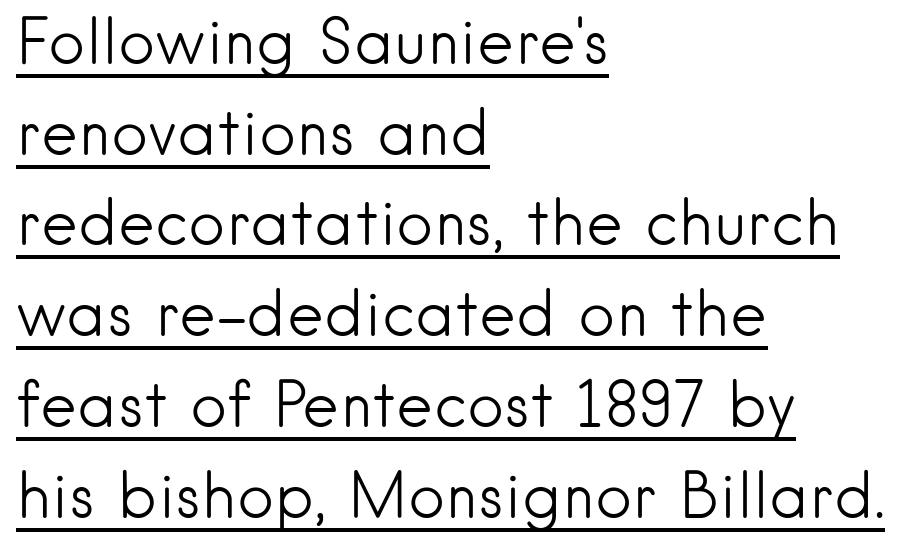
{"serif": "no", "italic": "no", "bold": "no", "weight": "light", "width": "normal", "stroke_contrast": "low", "x_height": "small", "monospaced": "no", "underline": "yes", "align": "left", "line_spacing": "normal", "line_spacing_ratio": 1.44, "letter_spacing": "normal", "letter_spacing_em": 0.0, "glyph_px": 63}
